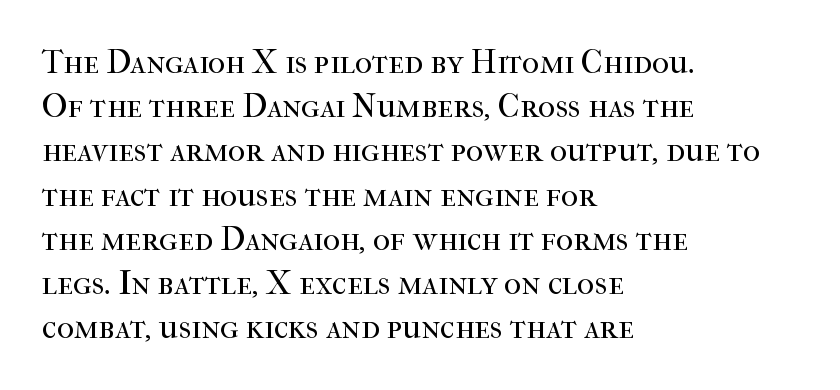
Q: Is the text bold? A: No.
Q: Is the text italic (slanted)? A: No, it is upright.
Q: Is the typeface a serif or a sans-serif typeface? A: Serif.
Q: Is the text underlined? A: No.
Q: How is the paragraph aligned? A: Left-aligned.
Q: Is the spacing between letters normal or unusually wide? A: Normal.
Q: Is the spacing between lines tight, normal or loose? A: Normal.
Q: Width (condensed, normal, or wide)? A: Normal.
Q: Stroke contrast? A: High.
Q: x-height? A: Medium.
Q: Monospaced? A: No.
